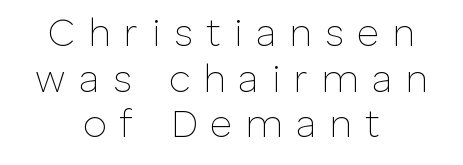
{"serif": "no", "italic": "no", "bold": "no", "weight": "thin", "width": "normal", "stroke_contrast": "low", "x_height": "medium", "monospaced": "no", "underline": "no", "align": "center", "line_spacing_ratio": 1.2, "letter_spacing": "wide", "letter_spacing_em": 0.35, "glyph_px": 38}
